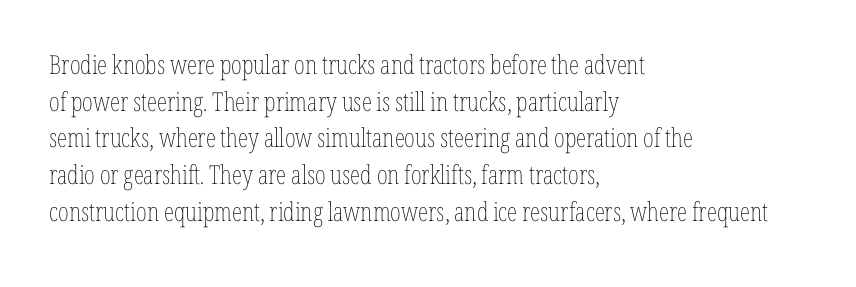
The image shows 26 px text type, upright; set left-aligned, normal line spacing (1.41x), normal letter spacing, not underlined.
